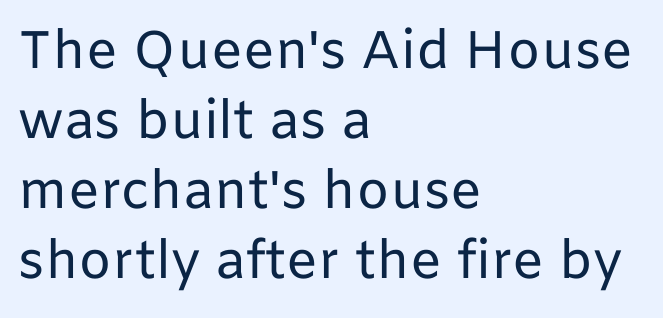
{"serif": "no", "italic": "no", "bold": "no", "weight": "regular", "width": "normal", "stroke_contrast": "low", "x_height": "medium", "monospaced": "no", "underline": "no", "align": "left", "line_spacing": "normal", "line_spacing_ratio": 1.32, "letter_spacing": "normal", "letter_spacing_em": 0.0, "glyph_px": 53}
